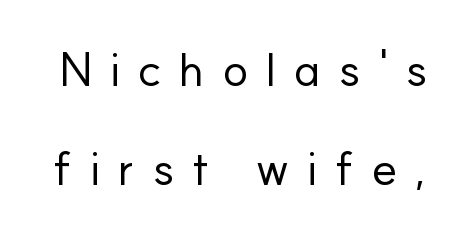
Q: Is the text bold? A: No.
Q: Is the text italic (slanted)? A: No, it is upright.
Q: Is the typeface a serif or a sans-serif typeface? A: Sans-serif.
Q: Is the text underlined? A: No.
Q: Is the spacing between letters normal or unusually wide? A: Unusually wide.
Q: Is the spacing between lines tight, normal or loose? A: Loose.
Q: Width (condensed, normal, or wide)? A: Normal.
Q: Stroke contrast? A: Low.
Q: x-height? A: Small.
Q: Monospaced? A: No.
